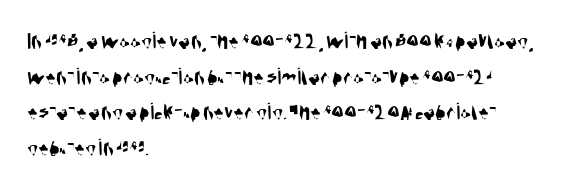
Q: Is the text underlined? A: No.
Q: How is the paragraph aligned? A: Left-aligned.
Q: Is the spacing between letters normal or unusually wide? A: Normal.
Q: Is the spacing between lines tight, normal or loose? A: Normal.
